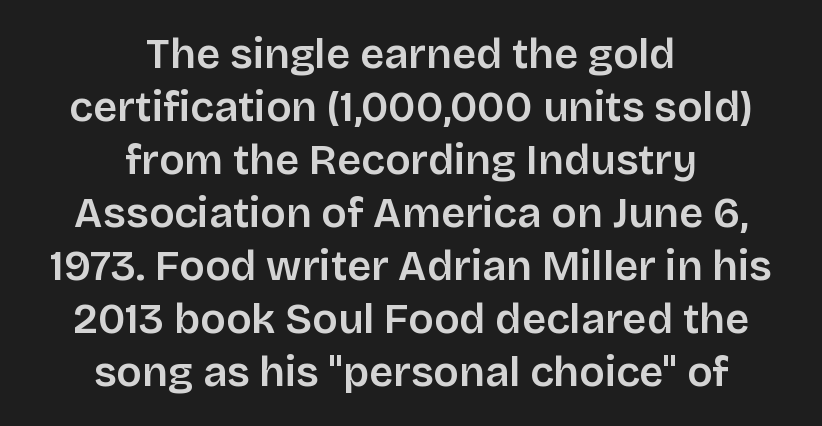
Q: Is the text bold? A: Semi-bold.
Q: Is the text italic (slanted)? A: No, it is upright.
Q: Is the typeface a serif or a sans-serif typeface? A: Sans-serif.
Q: Is the text underlined? A: No.
Q: How is the paragraph aligned? A: Centered.
Q: Is the spacing between letters normal or unusually wide? A: Normal.
Q: Is the spacing between lines tight, normal or loose? A: Normal.
Q: Width (condensed, normal, or wide)? A: Normal.
Q: Stroke contrast? A: Low.
Q: x-height? A: Large.
Q: Monospaced? A: No.
